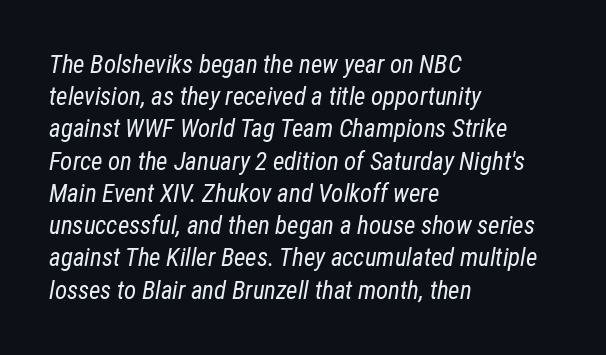
{"italic": "yes", "lean": "right", "slant_degrees": 12, "bold": "no", "underline": "no", "align": "left", "line_spacing": "normal", "line_spacing_ratio": 1.29, "letter_spacing": "normal", "letter_spacing_em": 0.0, "glyph_px": 25}
